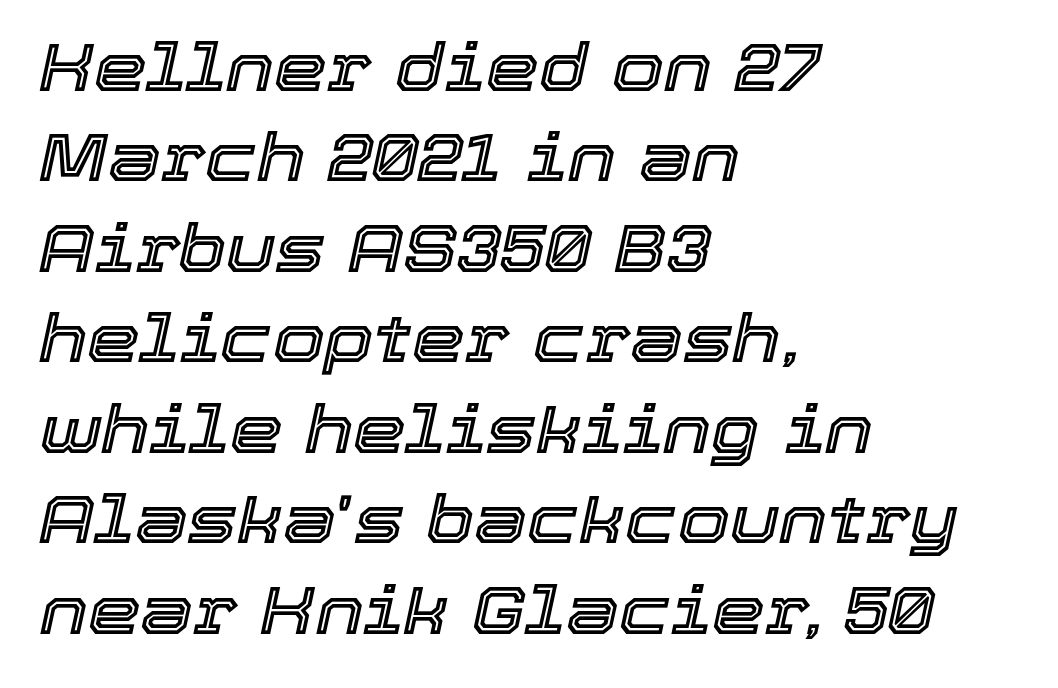
The image shows 67 px text type, italic (leaning right); set left-aligned, normal line spacing (1.35x), normal letter spacing, not underlined; a medium x-height.
